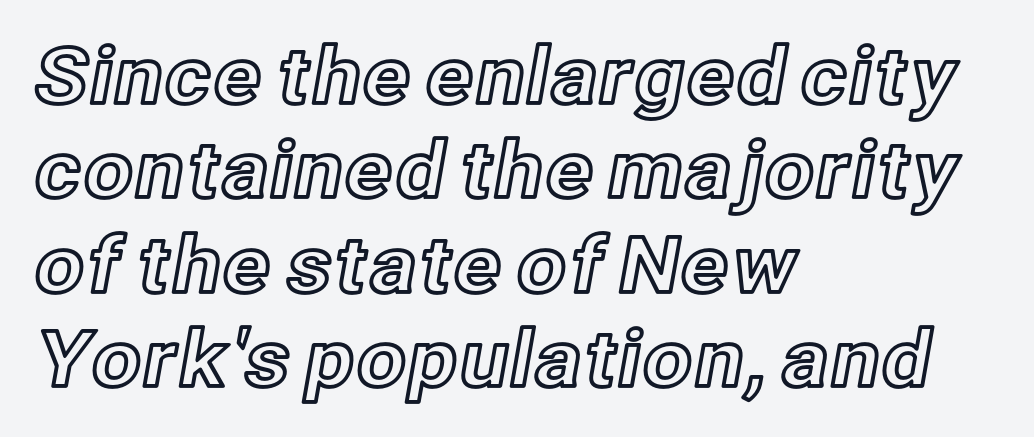
The image shows 78 px text type; set left-aligned, line spacing 1.21x, normal letter spacing, not underlined; a medium x-height.
